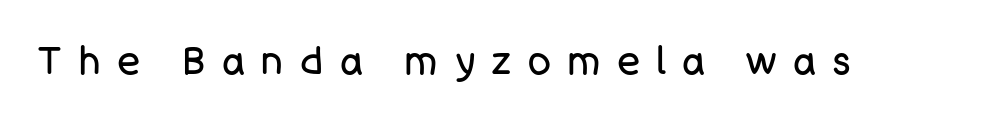
Weight: not bold — regular or lighter. The rendering shows plain stroke endings on the letterforms — a sans-serif design. A typesetter would mark this as roman, not italic. The gap between lines stays unmarked. The letters advance in unequal steps, a hallmark of proportional type. The horizontal fit of the characters is loose and conspicuously gappy.
